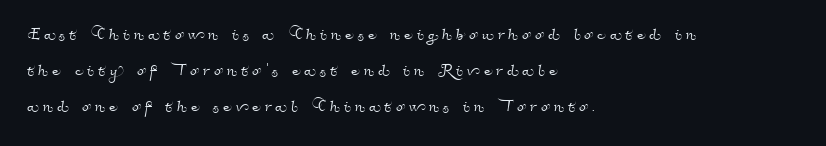
The image shows 20 px text type; set left-aligned, line spacing 1.8x, unusually wide letter spacing (+0.2 em), not underlined.
